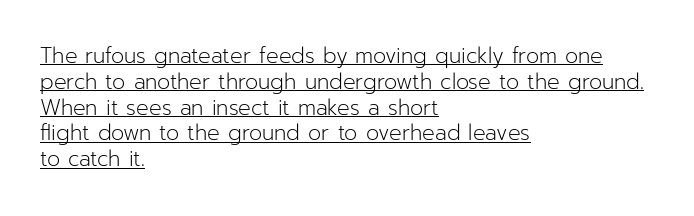
The image shows 21 px text type, upright; set left-aligned, line spacing 1.23x, normal letter spacing, underlined.
